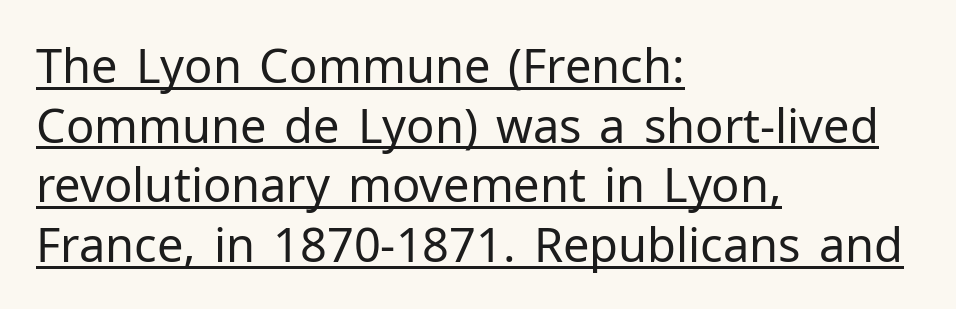
The image shows 47 px regular-weight sans-serif type, upright; set left-aligned, normal line spacing (1.27x), normal letter spacing, underlined; low stroke contrast and a medium x-height.
